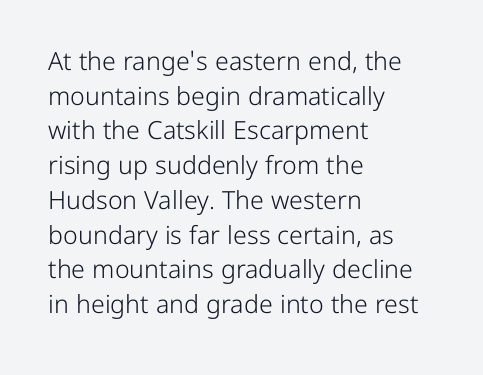
The letters stand straight up with perfectly vertical stems. The typesetter chose a ragged-right arrangement here. What's the leading like? Ordinary, nothing unusual. Nothing unusual about the tracking: characters are spaced as the font intends. Is the stroke heavy? The answer is a plain regular-or-lighter.
